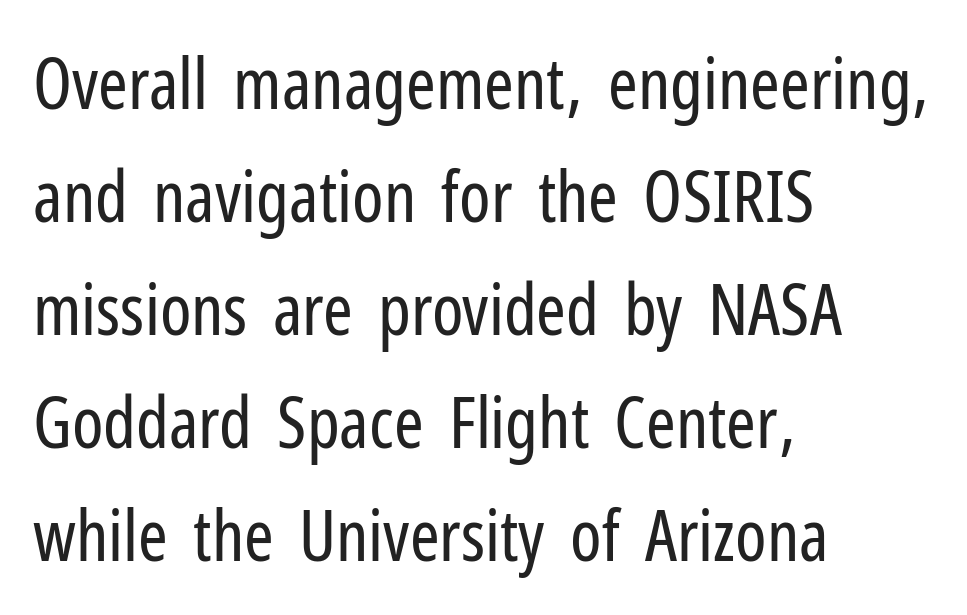
{"serif": "no", "italic": "no", "bold": "no", "weight": "regular", "width": "condensed", "stroke_contrast": "low", "x_height": "medium", "monospaced": "no", "underline": "no", "align": "left", "line_spacing": "normal", "line_spacing_ratio": 1.59, "letter_spacing": "normal", "letter_spacing_em": 0.0, "glyph_px": 71}
